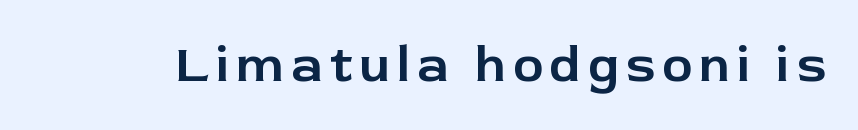
{"serif": "no", "italic": "no", "width": "normal", "stroke_contrast": "low", "x_height": "medium", "monospaced": "no", "underline": "no", "glyph_px": 52}
